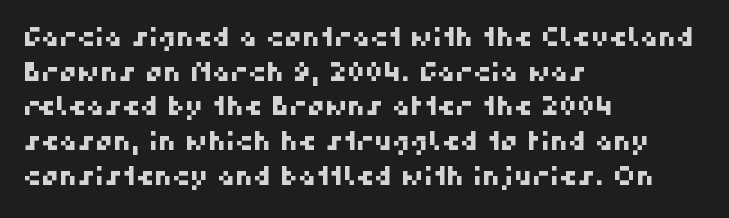
The image shows 25 px text type; set left-aligned, normal line spacing (1.39x), normal letter spacing, not underlined.
